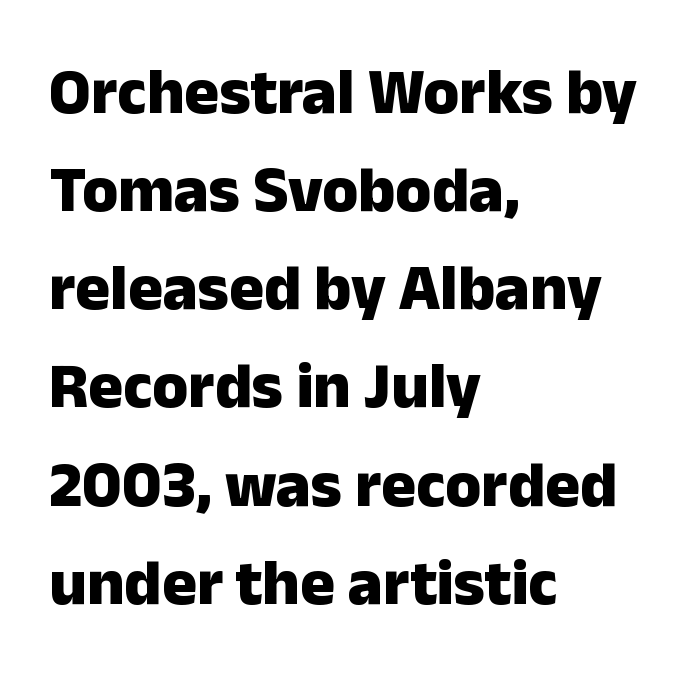
{"serif": "no", "italic": "no", "bold": "yes", "weight": "heavy", "width": "normal", "stroke_contrast": "low", "x_height": "medium", "monospaced": "no", "underline": "no", "align": "left", "line_spacing": "normal", "line_spacing_ratio": 1.51, "letter_spacing": "normal", "letter_spacing_em": 0.0, "glyph_px": 65}
